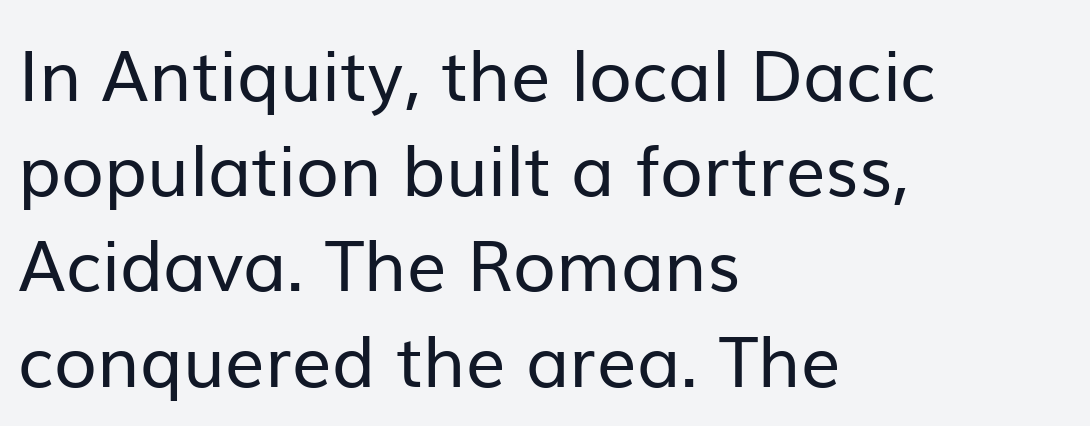
This rendering features lettering with no underline. Vertical stems look standard width or narrower in stroke. Characters remain perfectly vertical along every line. Is the block centered? No — it sits flush against the left margin. Reading down the column, the eye jumps a familiar distance to each next line.
